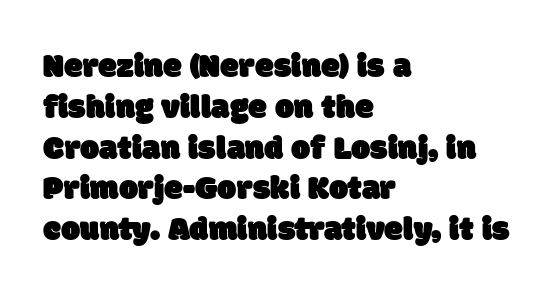
Character widths vary here, with narrow letters taking less room than wide ones. This rendering uses left alignment, leaving the right contour irregular. Only glyphs here, with clear space below each row. Students, note that the glyphs here touch the page at normal intervals.
